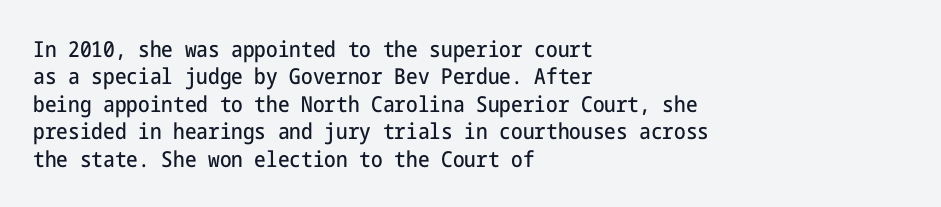
Letter spacing: default. Words float on clear page, feet unadorned. Every stem runs plumb, perpendicular to the baseline. Is there much room between lines? A standard amount, neither cramped nor airy. Reading down the block, your eye returns to a fixed left position each line.
